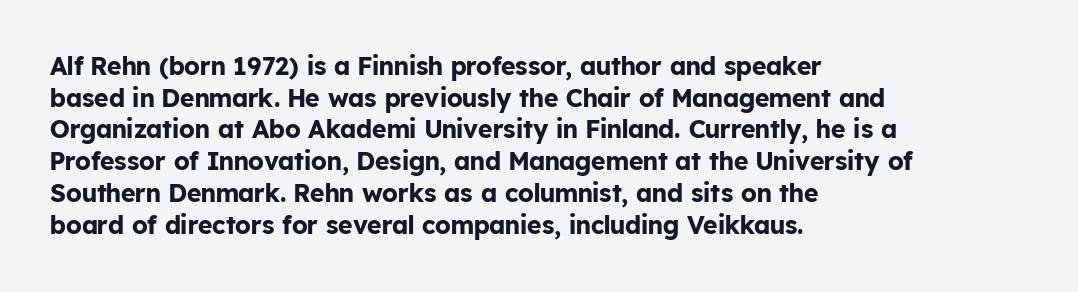
Q: Is the text bold? A: Yes.
Q: Is the text italic (slanted)? A: No, it is upright.
Q: Is the text underlined? A: No.
Q: How is the paragraph aligned? A: Left-aligned.
Q: Is the spacing between letters normal or unusually wide? A: Normal.
Q: Is the spacing between lines tight, normal or loose? A: Normal.
